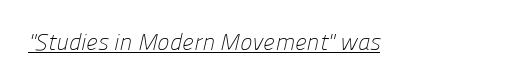
{"bold": "no", "underline": "yes", "letter_spacing": "normal", "letter_spacing_em": 0.0, "glyph_px": 23}
